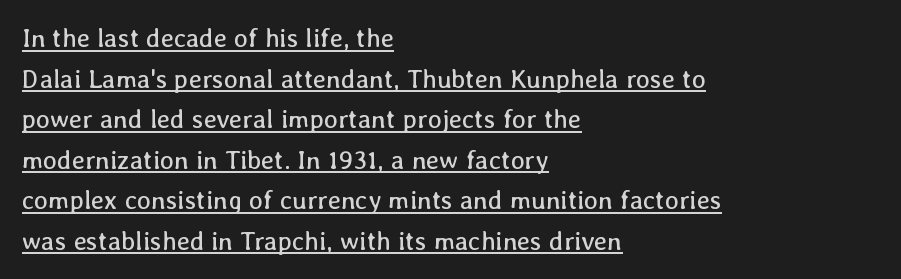
Q: Is the text bold? A: No.
Q: Is the text italic (slanted)? A: No, it is upright.
Q: Is the text underlined? A: Yes.
Q: How is the paragraph aligned? A: Left-aligned.
Q: Is the spacing between letters normal or unusually wide? A: Normal.
Q: Is the spacing between lines tight, normal or loose? A: Normal.
